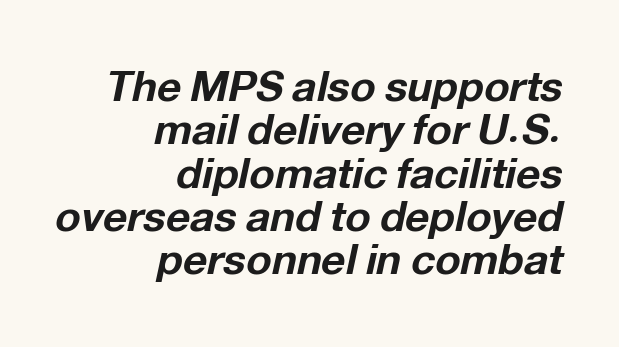
{"italic": "yes", "lean": "right", "slant_degrees": 12, "bold": "yes", "weight": "bold", "width": "normal", "stroke_contrast": "low", "x_height": "medium", "monospaced": "no", "underline": "no", "align": "right", "line_spacing": "tight", "line_spacing_ratio": 1.03, "letter_spacing": "normal", "letter_spacing_em": 0.0, "glyph_px": 42}
